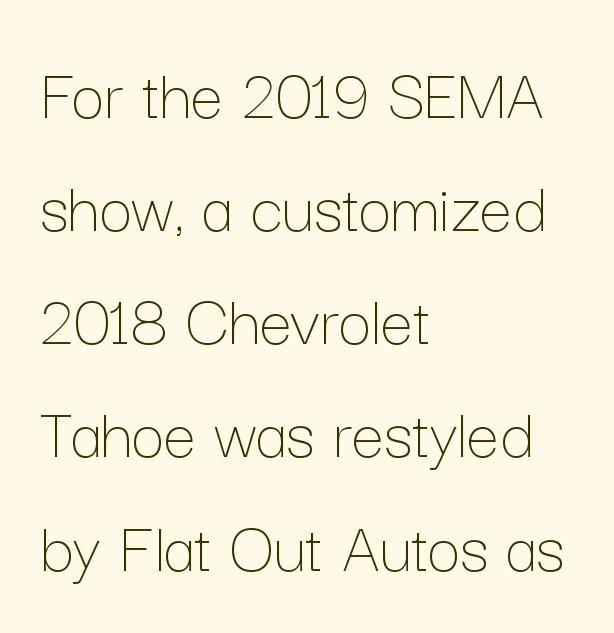
{"italic": "no", "bold": "no", "weight": "thin", "width": "normal", "stroke_contrast": "low", "x_height": "medium", "monospaced": "no", "underline": "no", "align": "left", "line_spacing": "normal", "line_spacing_ratio": 1.55, "letter_spacing": "normal", "letter_spacing_em": 0.0, "glyph_px": 73}
